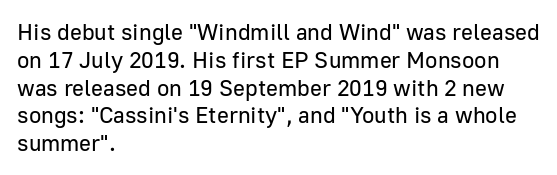
Q: Is the text bold? A: No.
Q: Is the text italic (slanted)? A: No, it is upright.
Q: Is the text underlined? A: No.
Q: How is the paragraph aligned? A: Left-aligned.
Q: Is the spacing between letters normal or unusually wide? A: Normal.
